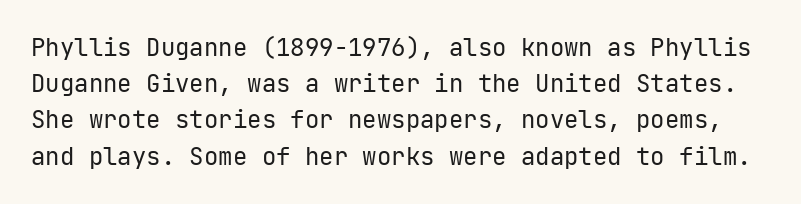
Q: Is the text bold? A: No.
Q: Is the text italic (slanted)? A: No, it is upright.
Q: Is the text underlined? A: No.
Q: Is the spacing between letters normal or unusually wide? A: Normal.
Q: Is the spacing between lines tight, normal or loose? A: Normal.
